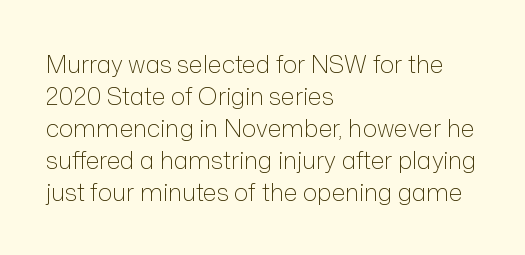
A bare baseline throughout the passage. Does the lettering tilt? It doesn't — this is upright. Leftover space on each line is placed entirely after the last word. Regarding leading, the lines here are spaced in the standard way. Inter-character spacing is left at the font's built-in metrics. Compared with a typical body face, this is equally light or lighter still.
